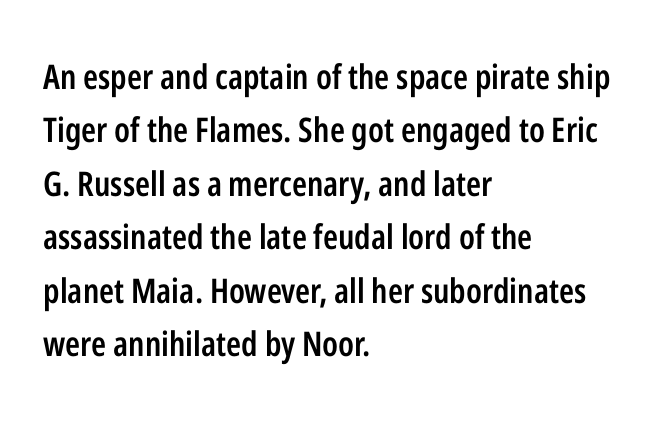
The strokes are fattened partway — semibold, not bold. Characters follow at the spacing the type designer built in. The specimen omits any rule beneath the text block's lines. Think of a printed novel: that variable character pitch is what you see here. The ragged edge is on the right, which tells us the setting is flush left. Posture: upright roman.
